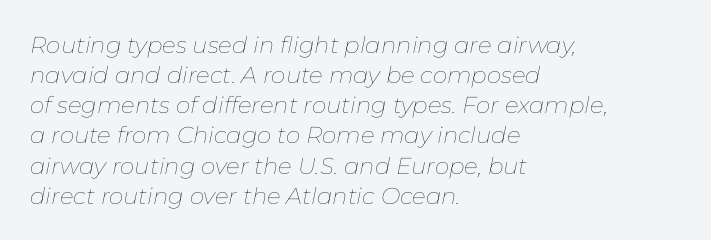
Weight: in the light-to-regular range. The passage shown leans; its letterforms are oblique. The text block is weighted toward the left margin, trailing off unevenly rightward. Quick note: interline space is typical. Glyph-to-glyph distance matches everyday printed text. Plain, unruled lines of type.
